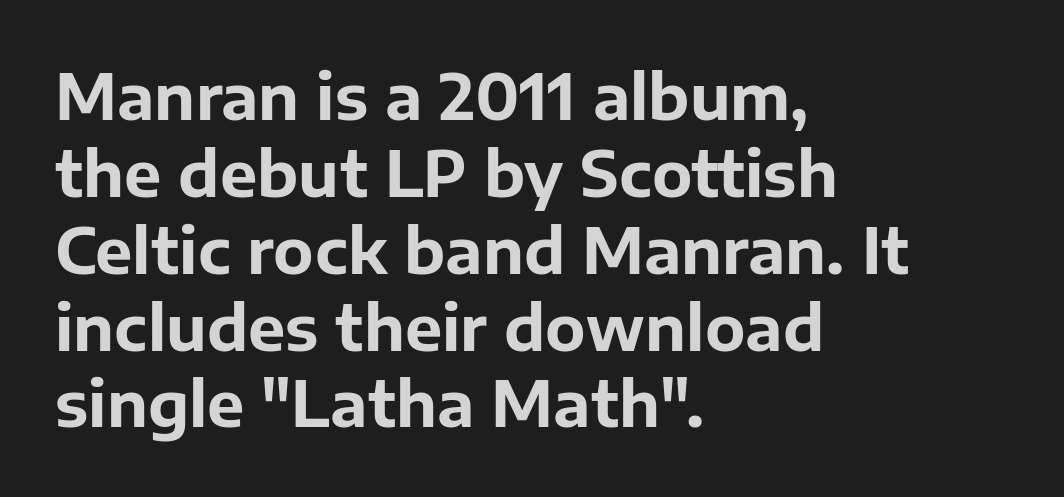
This is sans-serif lettering, the kind often seen on screens and signage. Left-aligned paragraph, ragged on the right. Posture: straight, roman, zero tilt. The letters advance in unequal steps, a hallmark of proportional type. Compared with typical body copy, the letter spacing here is the same. Anything drawn beneath the words? Only blank space.
